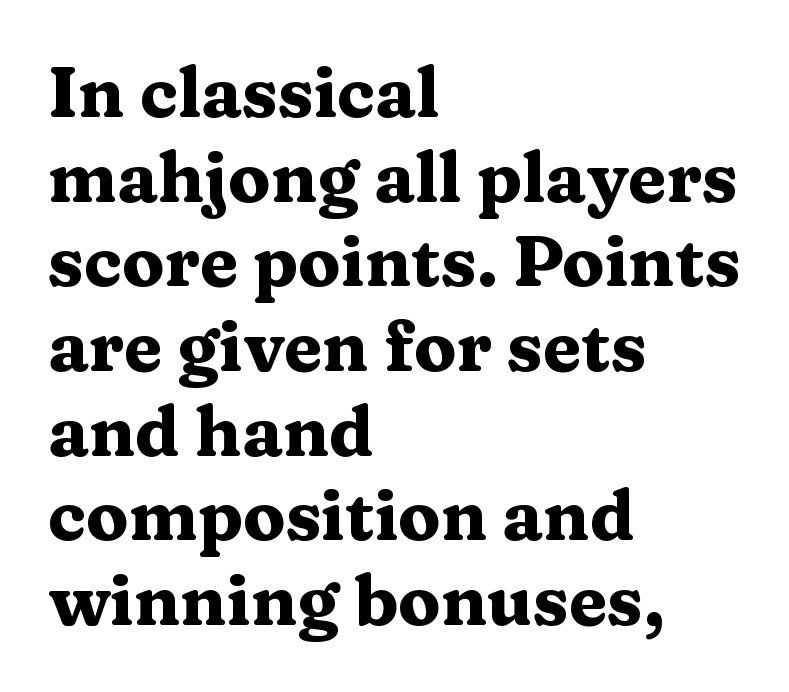
Q: Is the text bold? A: Yes.
Q: Is the text italic (slanted)? A: No, it is upright.
Q: Is the typeface a serif or a sans-serif typeface? A: Serif.
Q: Is the text underlined? A: No.
Q: How is the paragraph aligned? A: Left-aligned.
Q: Is the spacing between letters normal or unusually wide? A: Normal.
Q: Width (condensed, normal, or wide)? A: Wide.
Q: Stroke contrast? A: Medium.
Q: x-height? A: Medium.
Q: Monospaced? A: No.
